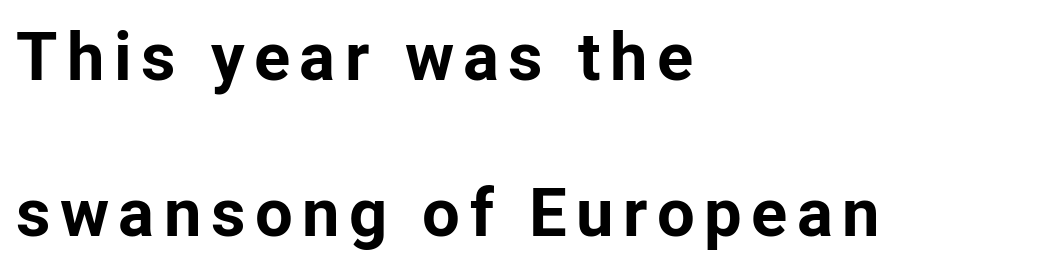
A full-strength bold gives these letters their thick strokes. Note the varied advance widths — an 'i' is clearly narrower than an 'm'. Any mark beneath the type? The region is blank. Check where the strokes stop: nothing finishes them off — pure sans.
